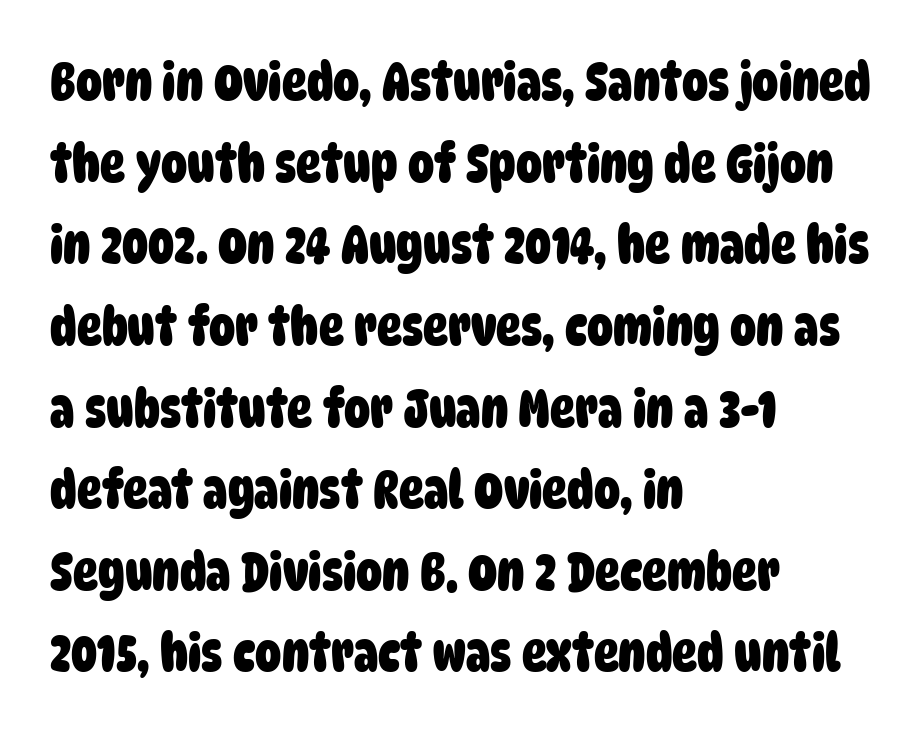
Q: Is the text bold? A: Yes.
Q: Is the typeface a serif or a sans-serif typeface? A: Sans-serif.
Q: Is the text underlined? A: No.
Q: How is the paragraph aligned? A: Left-aligned.
Q: Is the spacing between letters normal or unusually wide? A: Normal.
Q: Is the spacing between lines tight, normal or loose? A: Normal.
Q: Width (condensed, normal, or wide)? A: Condensed.
Q: Stroke contrast? A: Low.
Q: x-height? A: Large.
Q: Monospaced? A: No.
